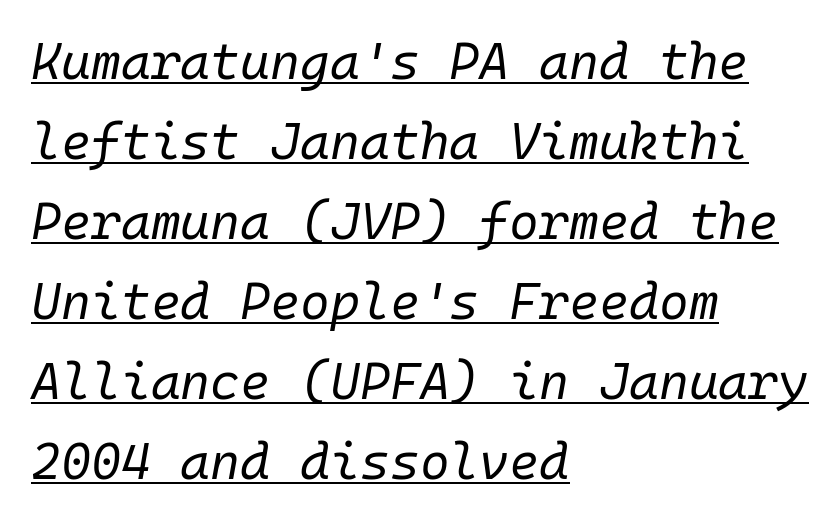
Q: Is the text bold? A: No.
Q: Is the text italic (slanted)? A: Yes, it leans right by about 10 degrees.
Q: Is the text underlined? A: Yes.
Q: How is the paragraph aligned? A: Left-aligned.
Q: Is the spacing between letters normal or unusually wide? A: Normal.
Q: Is the spacing between lines tight, normal or loose? A: Normal.
Q: Width (condensed, normal, or wide)? A: Normal.
Q: Stroke contrast? A: Low.
Q: x-height? A: Medium.
Q: Monospaced? A: Yes.
